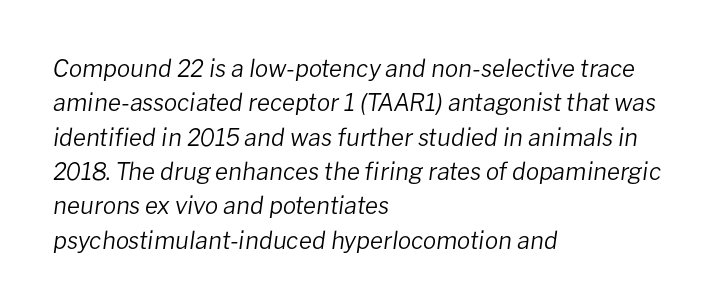
{"italic": "yes", "lean": "right", "slant_degrees": 8, "bold": "no", "underline": "no", "align": "left", "line_spacing": "normal", "line_spacing_ratio": 1.43, "letter_spacing": "normal", "letter_spacing_em": 0.0, "glyph_px": 24}
